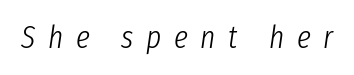
The image shows 32 px light, condensed type, italic (leaning right); set unusually wide letter spacing (+0.39 em), not underlined; low stroke contrast and a medium x-height.
